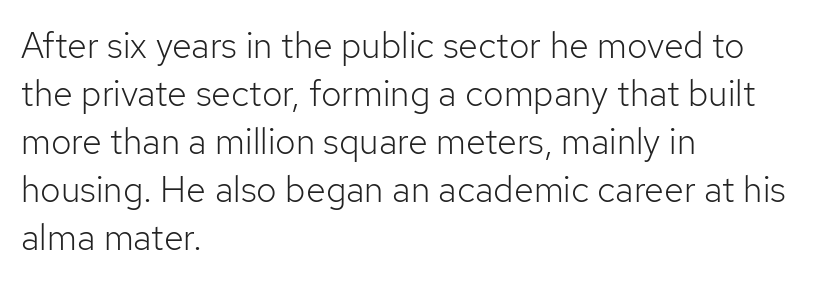
The image shows 36 px light sans-serif type, upright; set left-aligned, normal line spacing (1.33x), normal letter spacing, not underlined; low stroke contrast and a medium x-height.
